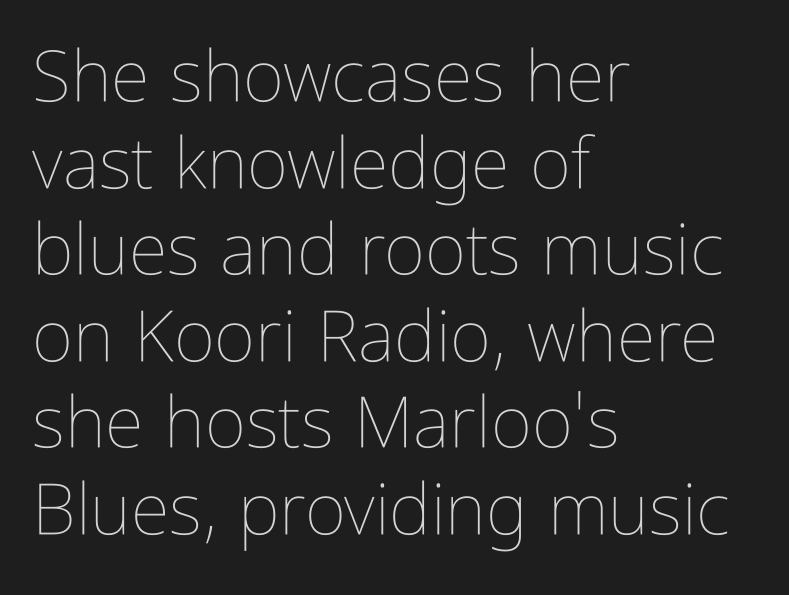
One-word summary of the alignment: left. Check the space under the baseline: it is left empty. Style check: upright. The passage shown is typed in a proportional face where columns would drift. Is the stroke heavy? The answer is a plain regular-or-lighter.
